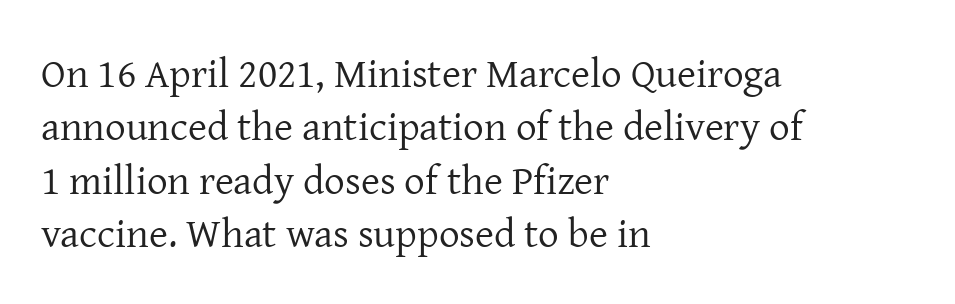
Q: Is the text bold? A: No.
Q: Is the text italic (slanted)? A: No, it is upright.
Q: Is the typeface a serif or a sans-serif typeface? A: Serif.
Q: Is the text underlined? A: No.
Q: How is the paragraph aligned? A: Left-aligned.
Q: Is the spacing between letters normal or unusually wide? A: Normal.
Q: Is the spacing between lines tight, normal or loose? A: Normal.
Q: Width (condensed, normal, or wide)? A: Normal.
Q: Stroke contrast? A: Low.
Q: x-height? A: Medium.
Q: Monospaced? A: No.
